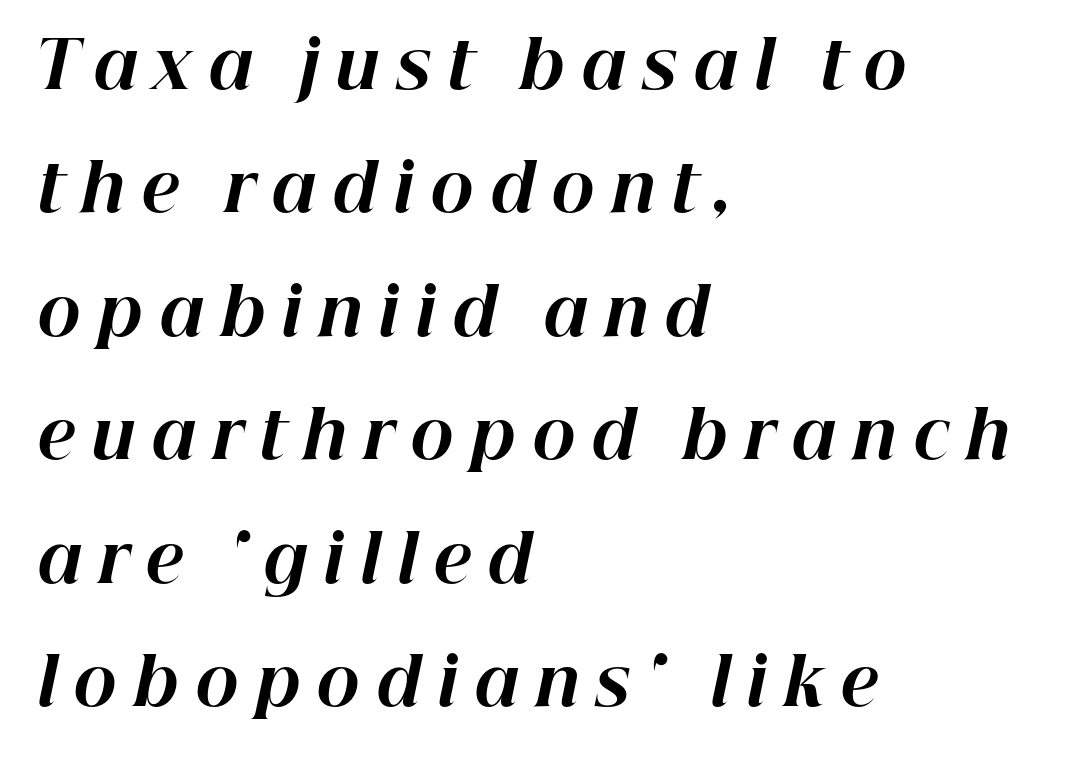
Q: Is the text bold? A: Yes.
Q: Is the text italic (slanted)? A: Yes, it leans right by about 12 degrees.
Q: Is the text underlined? A: No.
Q: How is the paragraph aligned? A: Left-aligned.
Q: Is the spacing between letters normal or unusually wide? A: Unusually wide.
Q: Is the spacing between lines tight, normal or loose? A: Loose.
Q: Width (condensed, normal, or wide)? A: Normal.
Q: Stroke contrast? A: High.
Q: x-height? A: Medium.
Q: Monospaced? A: No.
